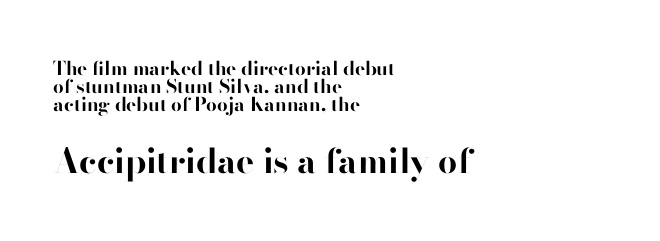
{"serif": "no", "italic": "no", "bold": "yes", "weight": "bold", "width": "normal", "stroke_contrast": "high", "x_height": "small", "monospaced": "no", "underline": "no", "align": "left", "line_spacing": "tight", "line_spacing_ratio": 0.95, "letter_spacing": "normal", "letter_spacing_em": 0.0, "larger_block": "second", "size_ratio": 1.79, "glyph_px": 34}
